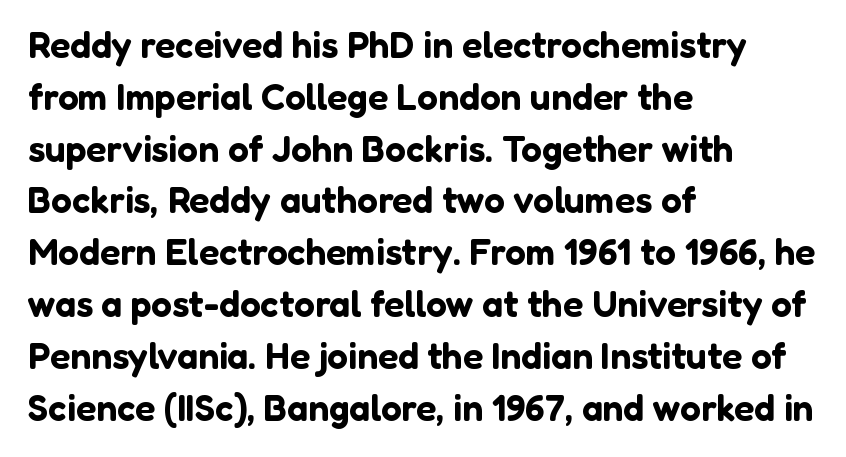
{"serif": "no", "italic": "no", "width": "normal", "stroke_contrast": "low", "x_height": "medium", "monospaced": "no", "underline": "no", "align": "left", "line_spacing": "normal", "line_spacing_ratio": 1.4, "letter_spacing": "normal", "letter_spacing_em": 0.0, "glyph_px": 37}
